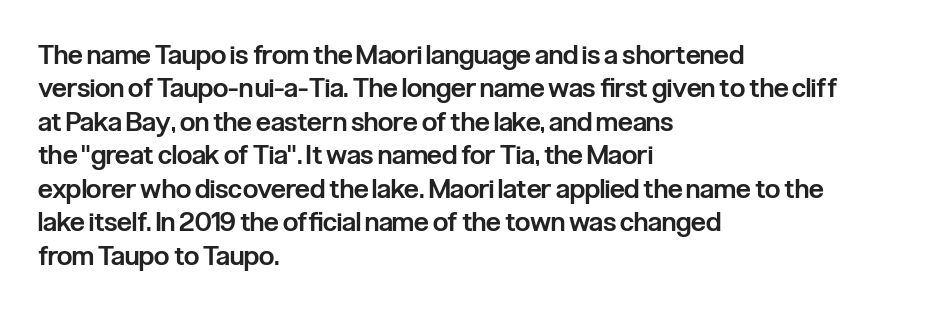
The image shows 27 px text type, upright; set left-aligned, line spacing 1.24x, normal letter spacing, not underlined.
